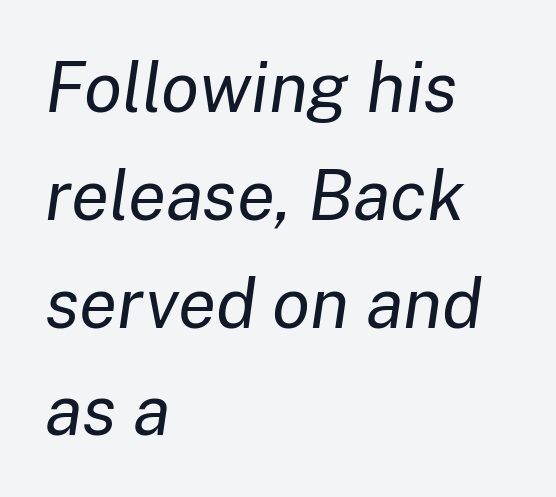
{"italic": "yes", "lean": "right", "slant_degrees": 8, "bold": "no", "weight": "regular", "width": "normal", "stroke_contrast": "low", "x_height": "medium", "monospaced": "no", "underline": "no", "align": "left", "line_spacing": "normal", "line_spacing_ratio": 1.54, "letter_spacing": "normal", "letter_spacing_em": 0.0, "glyph_px": 70}
